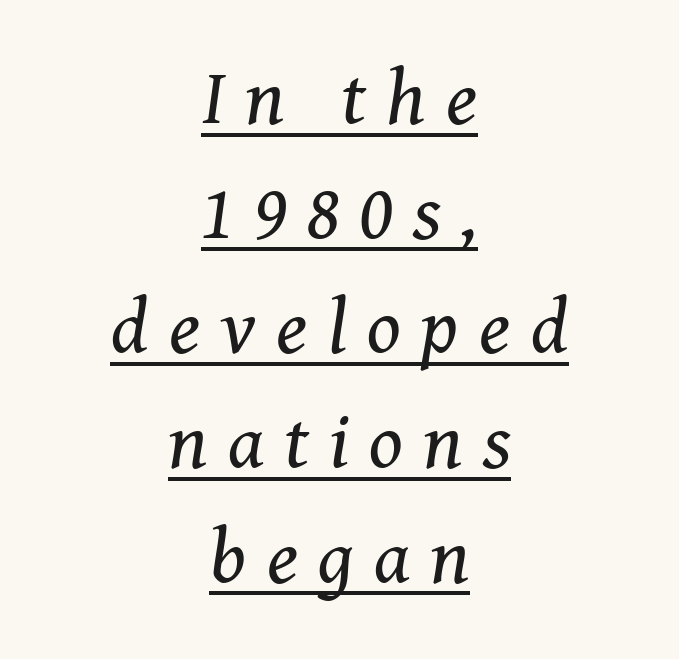
{"serif": "yes", "italic": "yes", "lean": "right", "slant_degrees": 8, "bold": "no", "weight": "regular", "width": "normal", "stroke_contrast": "medium", "x_height": "medium", "monospaced": "no", "underline": "yes", "align": "center", "line_spacing": "normal", "line_spacing_ratio": 1.47, "letter_spacing": "wide", "letter_spacing_em": 0.26, "glyph_px": 78}
